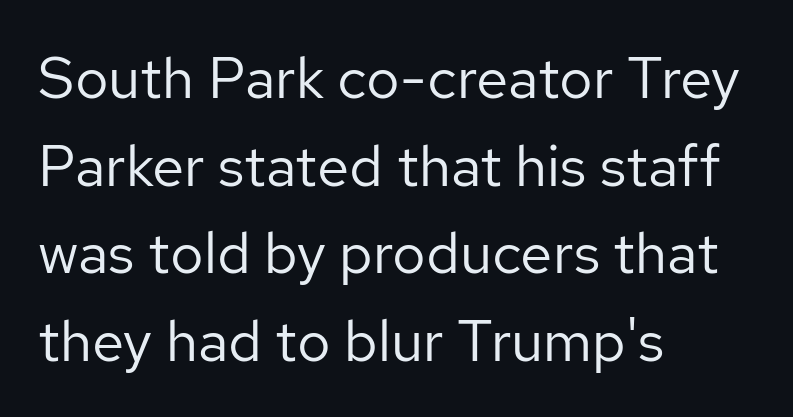
The image shows 58 px regular-weight sans-serif type, upright; set left-aligned, normal line spacing (1.51x), normal letter spacing, not underlined; low stroke contrast and a medium x-height.
